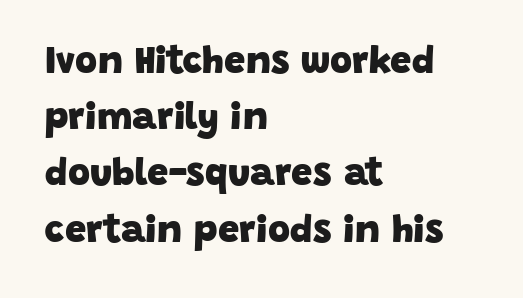
The image shows 38 px heavy sans-serif type; set left-aligned, normal line spacing (1.48x), normal letter spacing, not underlined; low stroke contrast and a large x-height.
